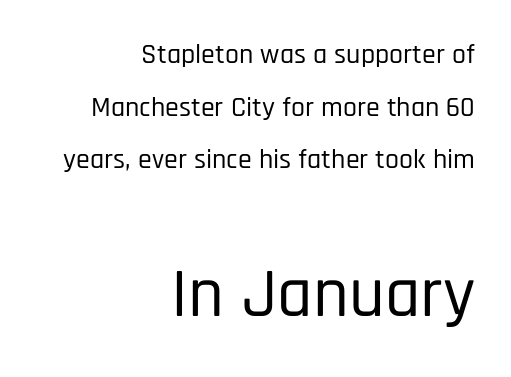
Q: Is the text italic (slanted)? A: No, it is upright.
Q: Is the typeface a serif or a sans-serif typeface? A: Sans-serif.
Q: Is the text underlined? A: No.
Q: How is the paragraph aligned? A: Right-aligned.
Q: Is the spacing between letters normal or unusually wide? A: Normal.
Q: Which block of text is set in a larger size, the first (top) or the second (bottom)? A: The second (bottom) one.
Q: Width (condensed, normal, or wide)? A: Condensed.
Q: Stroke contrast? A: Low.
Q: x-height? A: Large.
Q: Monospaced? A: No.
